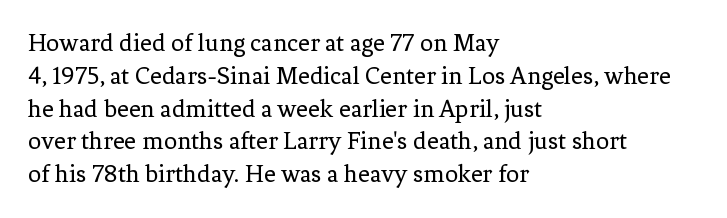
Check the space under the baseline: it is left empty. Posture: upright roman. Is the type heavy? It reads as light-to-regular instead. One-word summary of the alignment: left. The line-height multiplier appears to be the usual default.
